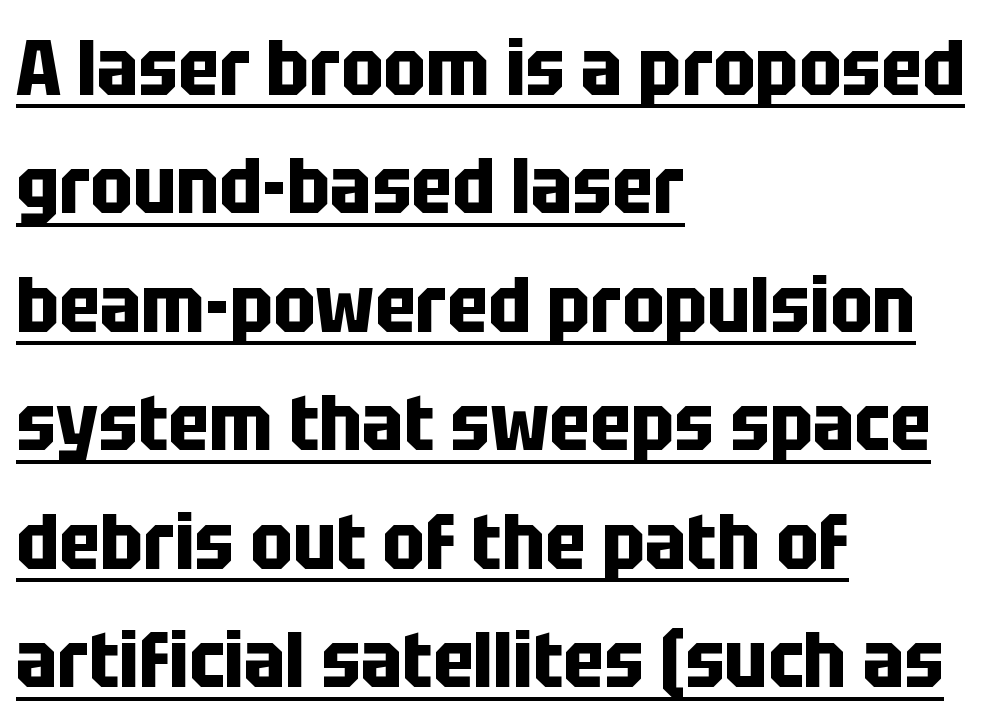
The image shows 79 px bold, condensed sans-serif type, upright; set left-aligned, normal line spacing (1.5x), normal letter spacing, underlined; low stroke contrast and a large x-height.
